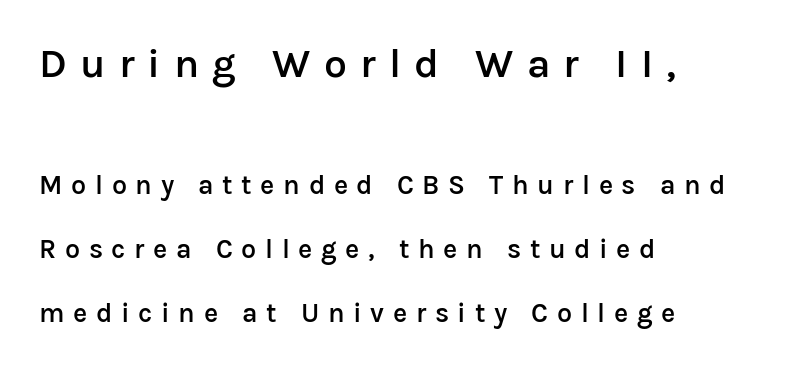
{"serif": "no", "italic": "no", "bold": "semi", "weight": "semibold", "width": "normal", "stroke_contrast": "low", "x_height": "medium", "monospaced": "no", "underline": "no", "align": "left", "line_spacing": "loose", "line_spacing_ratio": 2.37, "letter_spacing": "wide", "letter_spacing_em": 0.32, "larger_block": "first", "size_ratio": 1.52, "glyph_px": 41}
